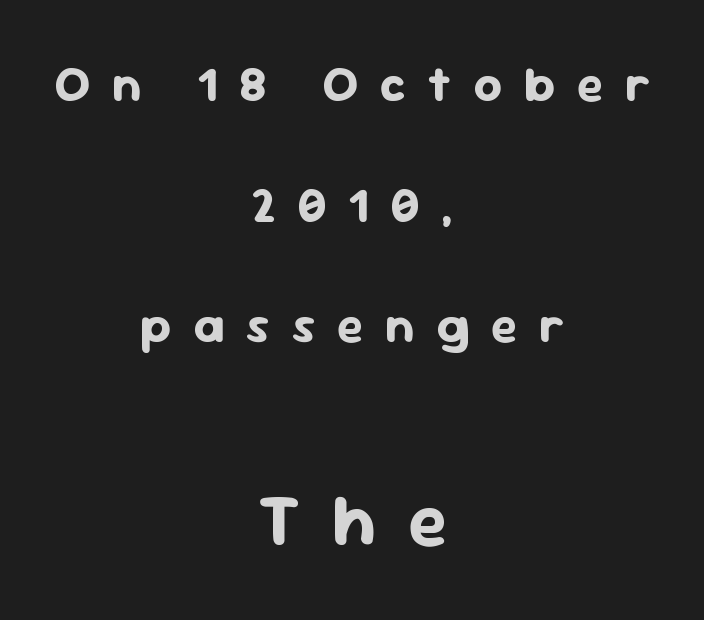
The image shows 73 px bold sans-serif type, upright; set centered, loose line spacing (2.46x), unusually wide letter spacing (+0.44 em), not underlined; the second (bottom) block is 1.49x larger; low stroke contrast and a medium x-height.
